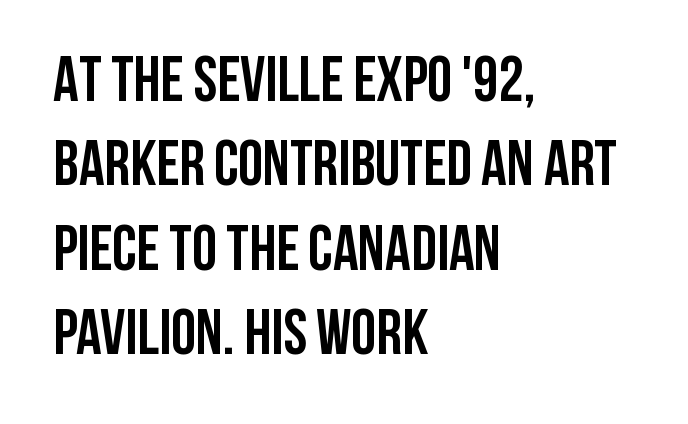
Q: Is the text bold? A: Yes.
Q: Is the text italic (slanted)? A: No, it is upright.
Q: Is the typeface a serif or a sans-serif typeface? A: Sans-serif.
Q: Is the text underlined? A: No.
Q: How is the paragraph aligned? A: Left-aligned.
Q: Is the spacing between letters normal or unusually wide? A: Normal.
Q: Is the spacing between lines tight, normal or loose? A: Normal.
Q: Width (condensed, normal, or wide)? A: Condensed.
Q: Stroke contrast? A: Low.
Q: x-height? A: Large.
Q: Monospaced? A: No.
